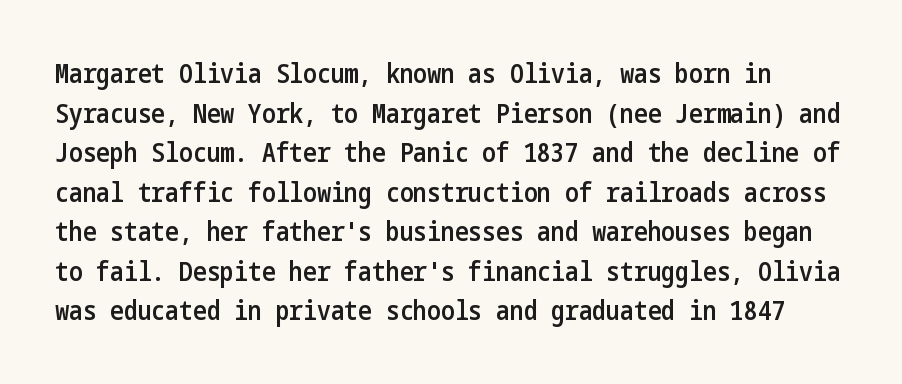
Rendered with straight, roman letterforms. The characters look somewhat weighty, a semibold short of true bold. Plain, unruled lines of type. Regular leading.
